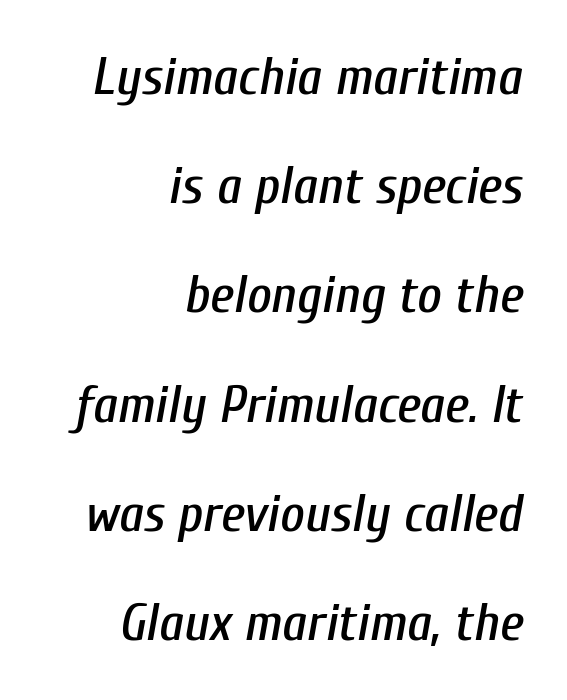
{"italic": "yes", "lean": "right", "slant_degrees": 10, "width": "condensed", "stroke_contrast": "low", "x_height": "medium", "monospaced": "no", "underline": "no", "align": "right", "line_spacing": "loose", "line_spacing_ratio": 2.06, "letter_spacing": "normal", "letter_spacing_em": 0.0, "glyph_px": 53}
